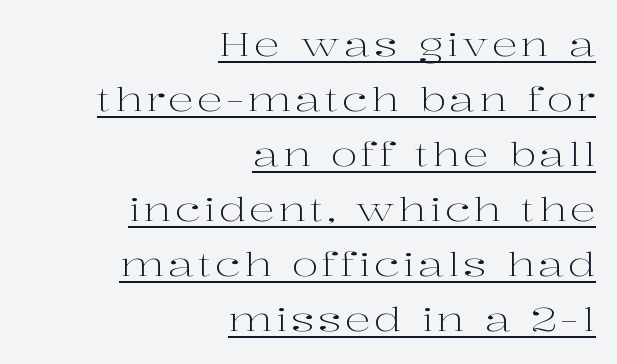
The image shows 32 px light, wide serif type, upright; set right-aligned, line spacing 1.72x, underlined; high stroke contrast and a medium x-height.
